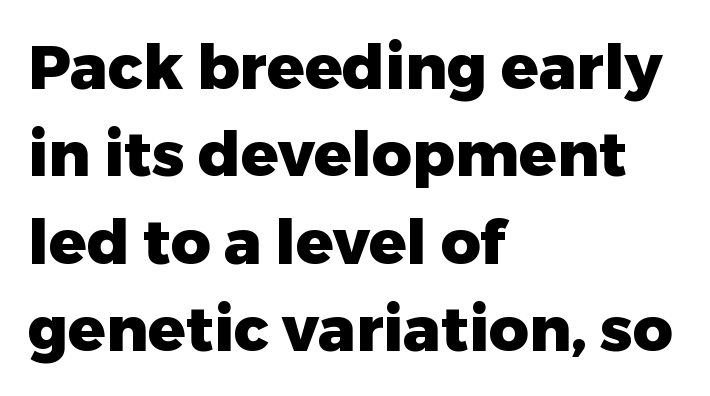
Q: Is the text bold? A: Yes.
Q: Is the text italic (slanted)? A: No, it is upright.
Q: Is the typeface a serif or a sans-serif typeface? A: Sans-serif.
Q: Is the text underlined? A: No.
Q: How is the paragraph aligned? A: Left-aligned.
Q: Is the spacing between letters normal or unusually wide? A: Normal.
Q: Is the spacing between lines tight, normal or loose? A: Normal.
Q: Width (condensed, normal, or wide)? A: Normal.
Q: Stroke contrast? A: Low.
Q: x-height? A: Medium.
Q: Monospaced? A: No.
